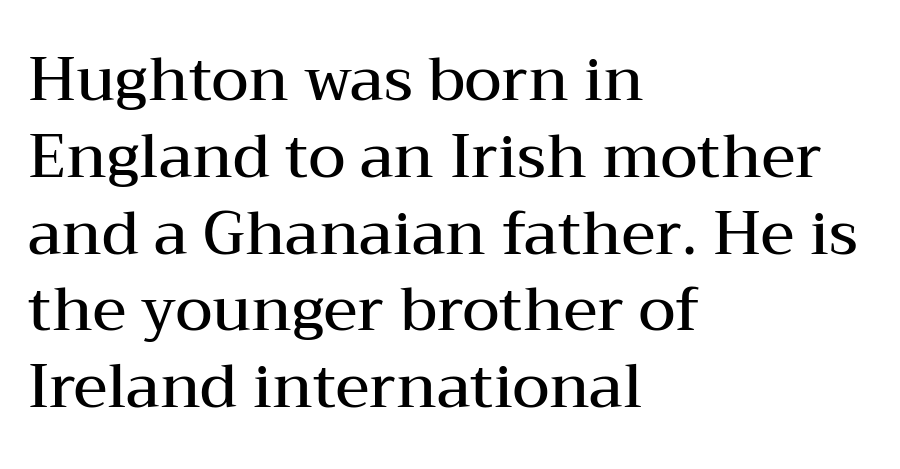
The image shows 60 px semibold, wide serif type, upright; set left-aligned, normal line spacing (1.28x), normal letter spacing, not underlined; medium stroke contrast and a medium x-height.
